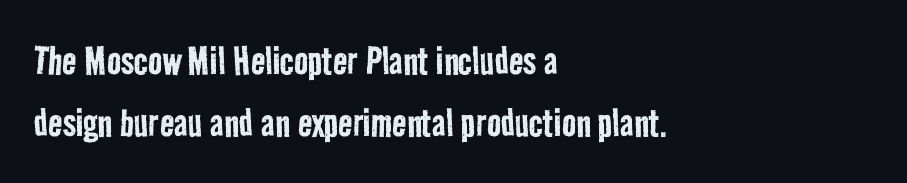
The image shows 47 px regular-weight, condensed sans-serif type; set left-aligned, normal line spacing (1.32x), normal letter spacing, not underlined; low stroke contrast and a medium x-height.
